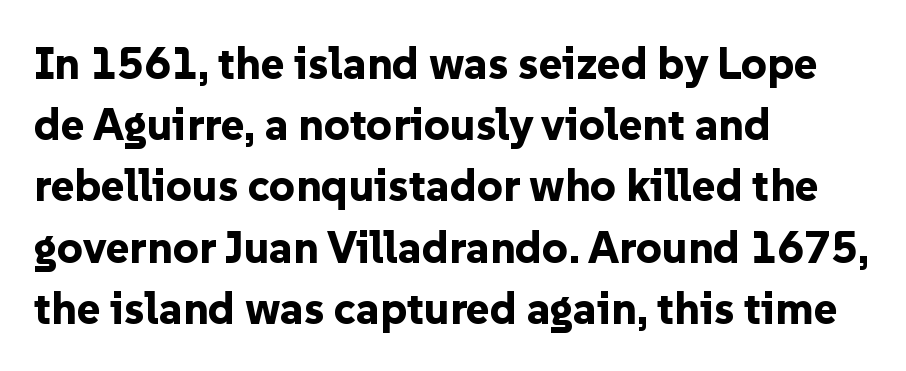
The image shows 45 px bold sans-serif type, upright; set left-aligned, normal line spacing (1.36x), normal letter spacing, not underlined; low stroke contrast and a medium x-height.
